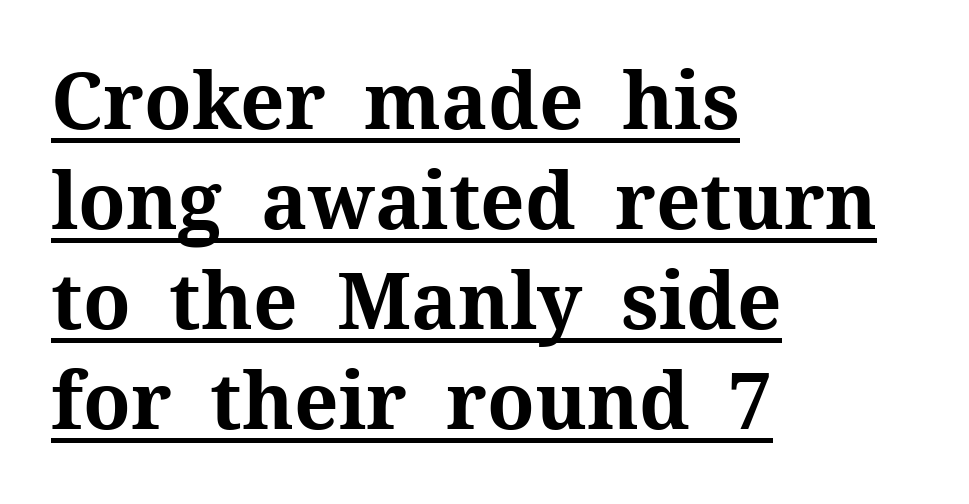
Q: Is the text bold? A: Yes.
Q: Is the text italic (slanted)? A: No, it is upright.
Q: Is the typeface a serif or a sans-serif typeface? A: Serif.
Q: Is the text underlined? A: Yes.
Q: How is the paragraph aligned? A: Left-aligned.
Q: Is the spacing between letters normal or unusually wide? A: Normal.
Q: Is the spacing between lines tight, normal or loose? A: Normal.
Q: Width (condensed, normal, or wide)? A: Normal.
Q: Stroke contrast? A: Medium.
Q: x-height? A: Medium.
Q: Monospaced? A: No.
